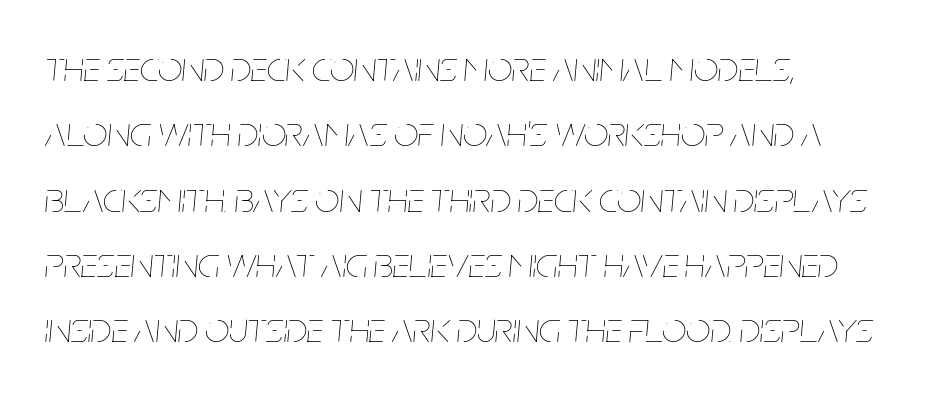
{"italic": "yes", "lean": "right", "slant_degrees": 5, "bold": "no", "weight": "thin", "width": "condensed", "stroke_contrast": "low", "x_height": "large", "monospaced": "no", "underline": "no", "align": "left", "line_spacing": "normal", "line_spacing_ratio": 1.52, "letter_spacing": "normal", "letter_spacing_em": 0.0, "glyph_px": 43}
